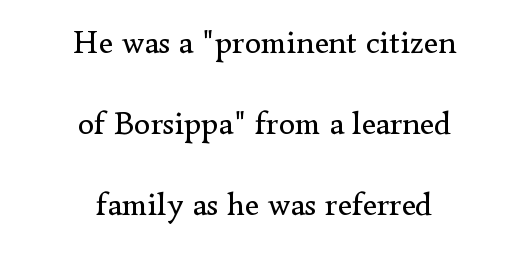
The image shows 33 px regular-weight serif type, upright; set centered, loose line spacing (2.45x), normal letter spacing, not underlined; low stroke contrast and a small x-height.
